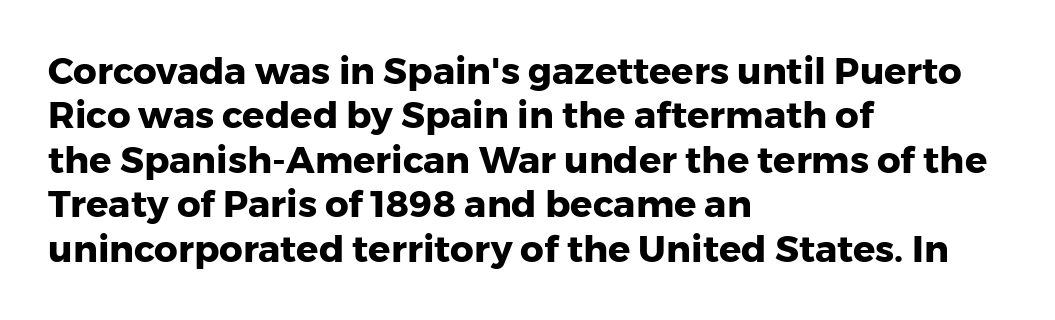
The image shows 37 px heavy sans-serif type, upright; set left-aligned, line spacing 1.2x, normal letter spacing, not underlined; low stroke contrast and a medium x-height.
